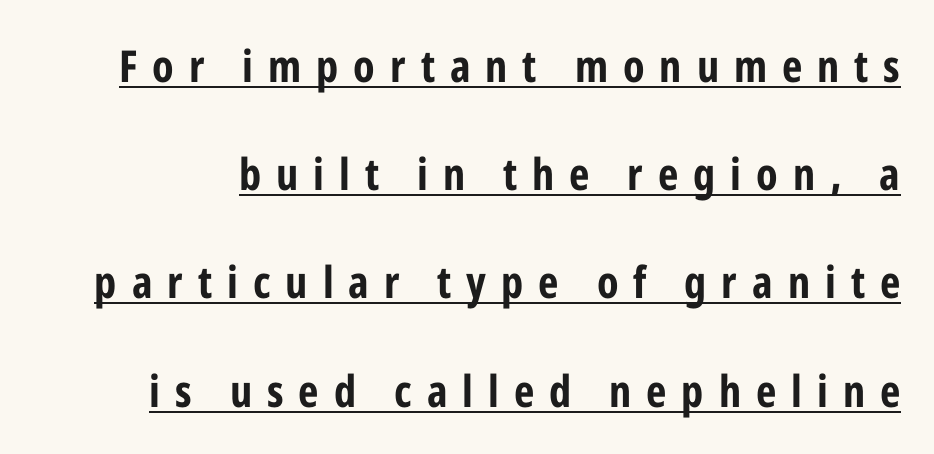
The image shows 44 px bold, condensed sans-serif type, upright; set loose line spacing (2.46x), unusually wide letter spacing (+0.34 em), underlined; low stroke contrast and a medium x-height.
